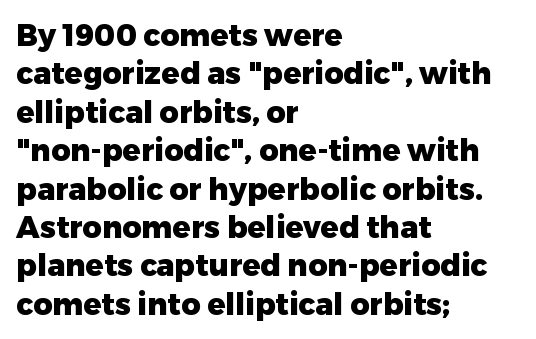
{"serif": "no", "italic": "no", "bold": "yes", "weight": "heavy", "width": "normal", "stroke_contrast": "low", "x_height": "medium", "monospaced": "no", "underline": "no", "align": "left", "line_spacing": "normal", "line_spacing_ratio": 1.28, "letter_spacing": "normal", "letter_spacing_em": 0.0, "glyph_px": 30}
